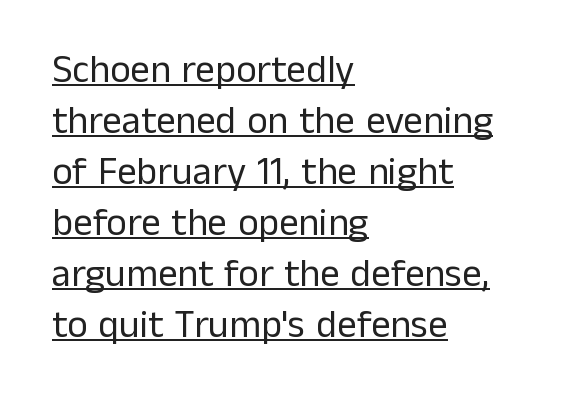
{"serif": "no", "italic": "no", "bold": "no", "weight": "regular", "width": "normal", "stroke_contrast": "low", "x_height": "medium", "monospaced": "no", "underline": "yes", "align": "left", "line_spacing": "normal", "line_spacing_ratio": 1.31, "letter_spacing": "normal", "letter_spacing_em": 0.0, "glyph_px": 39}
